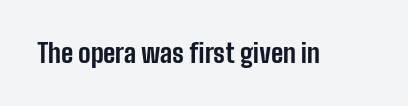
The image shows 26 px bold type, upright; set normal letter spacing, not underlined.
